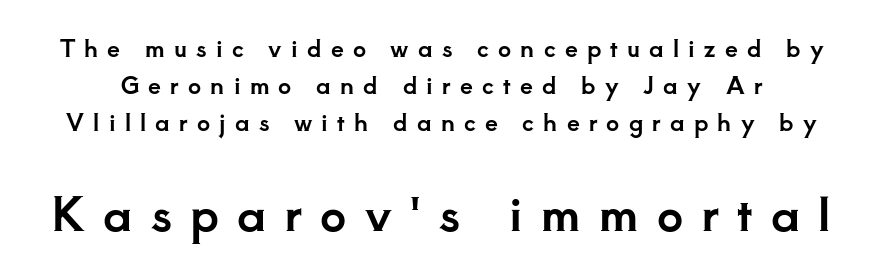
The image shows 46 px serif type, upright; set normal line spacing (1.6x), unusually wide letter spacing (+0.4 em), not underlined; the second (bottom) block is 2.0x larger; low stroke contrast and a small x-height.
